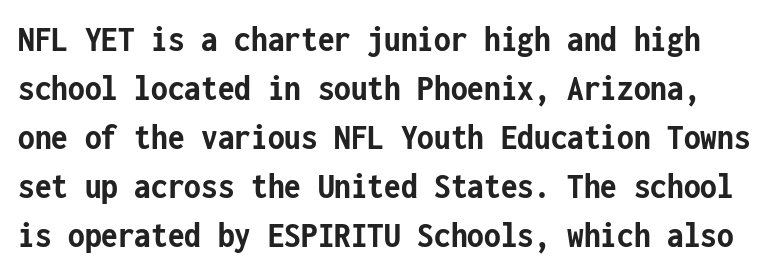
Words float on clear page, feet unadorned. Students, this is bold: see how much ink each stroke carries. Note: no serifs on the glyphs. Look at the tracking — it's just the regular setting, nothing added. Does the lettering tilt? It doesn't — this is upright. Honestly, the row spacing looks completely unremarkable.
